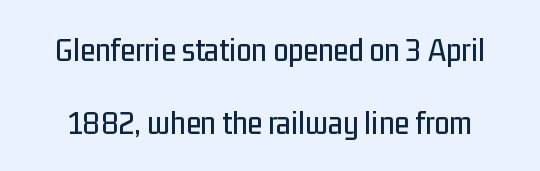
Q: Is the text italic (slanted)? A: No, it is upright.
Q: Is the typeface a serif or a sans-serif typeface? A: Sans-serif.
Q: Is the text underlined? A: No.
Q: Is the spacing between letters normal or unusually wide? A: Normal.
Q: Is the spacing between lines tight, normal or loose? A: Loose.
Q: Width (condensed, normal, or wide)? A: Condensed.
Q: Stroke contrast? A: Low.
Q: x-height? A: Medium.
Q: Monospaced? A: No.
